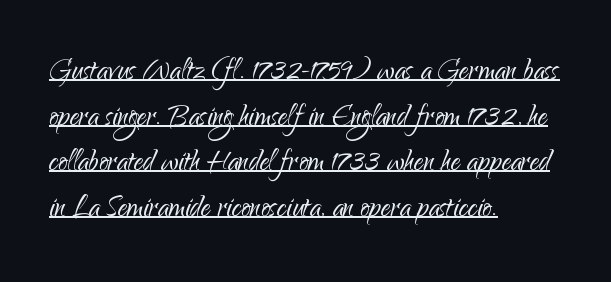
Q: Is the text bold? A: No.
Q: Is the text italic (slanted)? A: Yes.
Q: Is the typeface a serif or a sans-serif typeface? A: Sans-serif.
Q: Is the text underlined? A: Yes.
Q: How is the paragraph aligned? A: Left-aligned.
Q: Is the spacing between letters normal or unusually wide? A: Normal.
Q: Width (condensed, normal, or wide)? A: Normal.
Q: Stroke contrast? A: Low.
Q: x-height? A: Small.
Q: Monospaced? A: No.
